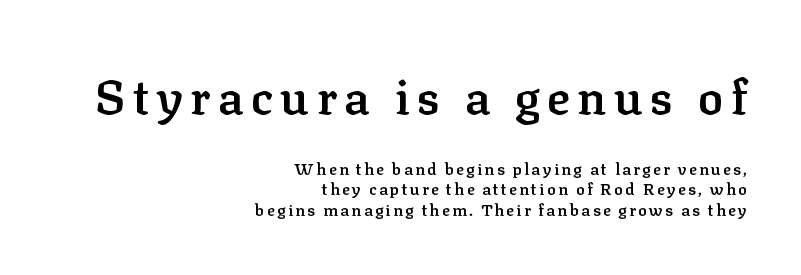
The image shows 48 px semibold serif type, upright; set right-aligned, normal line spacing (1.28x), not underlined; the first (top) block is 3.0x larger; low stroke contrast and a medium x-height.
